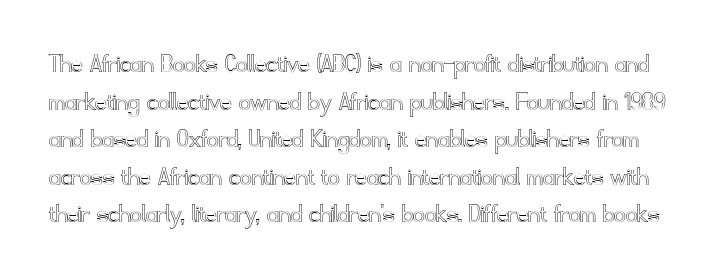
{"italic": "no", "width": "normal", "x_height": "small", "monospaced": "no", "underline": "no", "line_spacing": "normal", "line_spacing_ratio": 1.34, "letter_spacing": "normal", "letter_spacing_em": 0.0, "glyph_px": 28}
